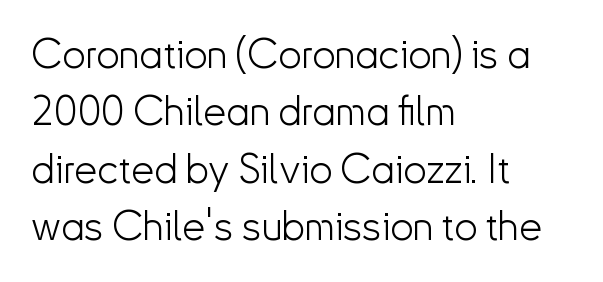
The image shows 41 px light sans-serif type, upright; set left-aligned, normal line spacing (1.4x), normal letter spacing, not underlined; low stroke contrast and a small x-height.
